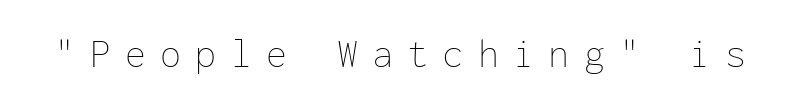
The image shows 42 px thin type, upright, monospaced; set unusually wide letter spacing (+0.34 em), not underlined; low stroke contrast and a medium x-height.
